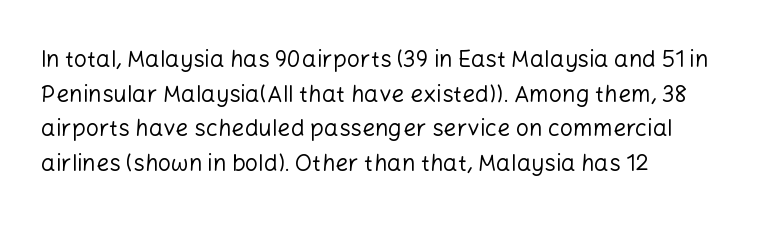
Q: Is the text bold? A: No.
Q: Is the text italic (slanted)? A: No, it is upright.
Q: Is the text underlined? A: No.
Q: How is the paragraph aligned? A: Left-aligned.
Q: Is the spacing between letters normal or unusually wide? A: Normal.
Q: Is the spacing between lines tight, normal or loose? A: Normal.
